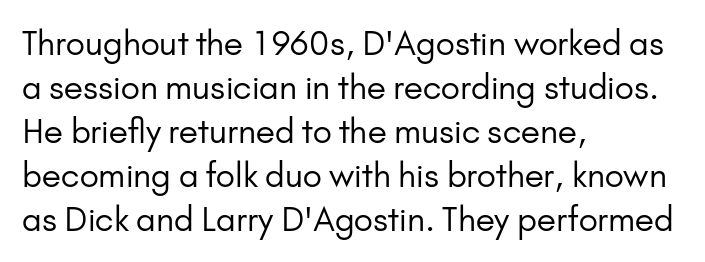
{"serif": "no", "italic": "no", "bold": "no", "weight": "regular", "width": "normal", "stroke_contrast": "low", "x_height": "small", "monospaced": "no", "underline": "no", "align": "left", "line_spacing": "normal", "line_spacing_ratio": 1.33, "letter_spacing": "normal", "letter_spacing_em": 0.0, "glyph_px": 33}
